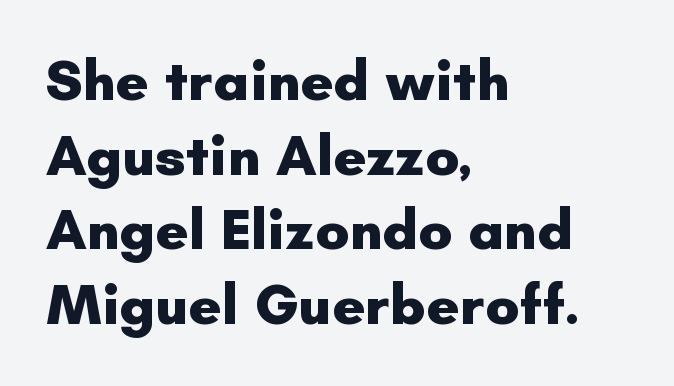
{"serif": "no", "italic": "no", "bold": "yes", "weight": "heavy", "width": "normal", "stroke_contrast": "low", "x_height": "small", "monospaced": "no", "underline": "no", "align": "left", "line_spacing": "normal", "line_spacing_ratio": 1.31, "letter_spacing": "normal", "letter_spacing_em": 0.0, "glyph_px": 57}
